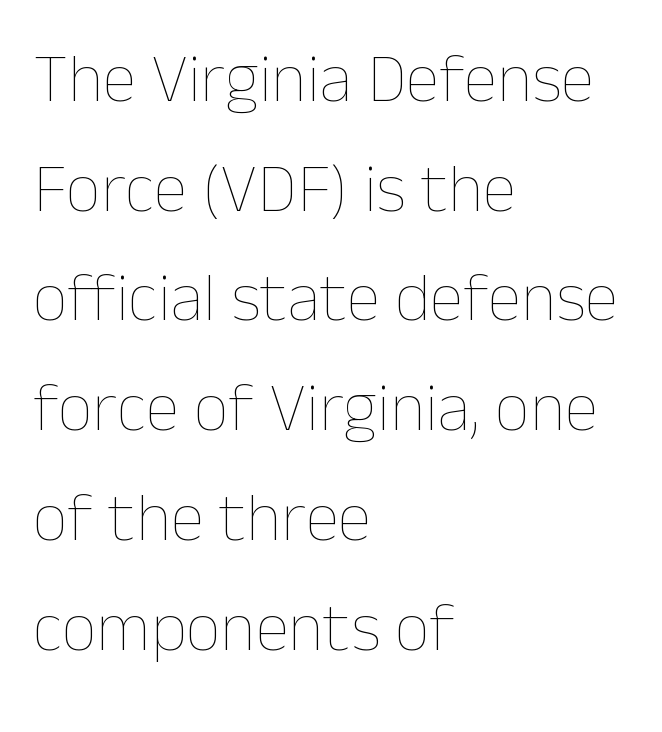
The letters sit at their default tracking, neither squeezed nor spread. These lines are rendered in a variable-pitch font. Is the stroke heavy? The answer is a plain regular-or-lighter. Horizontally, the lines are justified to the leading edge only. The type sits square on the baseline with zero lean. Descender tails drop into unmarked territory.
